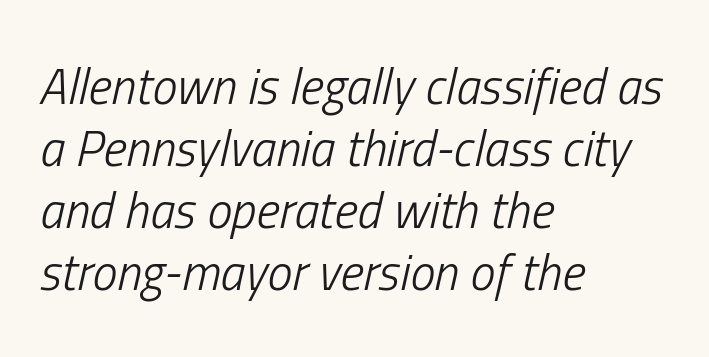
Q: Is the text bold? A: No.
Q: Is the text italic (slanted)? A: Yes, it leans right by about 13 degrees.
Q: Is the text underlined? A: No.
Q: How is the paragraph aligned? A: Left-aligned.
Q: Is the spacing between letters normal or unusually wide? A: Normal.
Q: Width (condensed, normal, or wide)? A: Condensed.
Q: Stroke contrast? A: Low.
Q: x-height? A: Medium.
Q: Monospaced? A: No.
